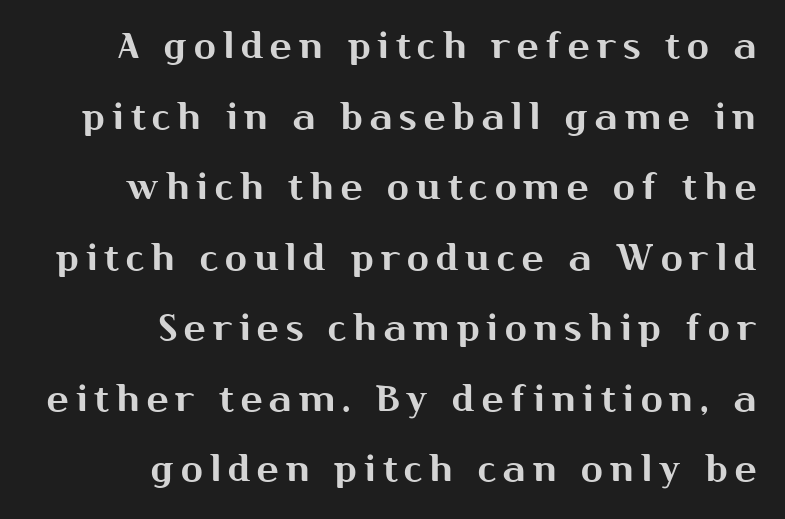
Q: Is the text italic (slanted)? A: No, it is upright.
Q: Is the typeface a serif or a sans-serif typeface? A: Sans-serif.
Q: Is the text underlined? A: No.
Q: How is the paragraph aligned? A: Right-aligned.
Q: Is the spacing between letters normal or unusually wide? A: Unusually wide.
Q: Is the spacing between lines tight, normal or loose? A: Loose.
Q: Width (condensed, normal, or wide)? A: Normal.
Q: Stroke contrast? A: Medium.
Q: x-height? A: Medium.
Q: Monospaced? A: No.
